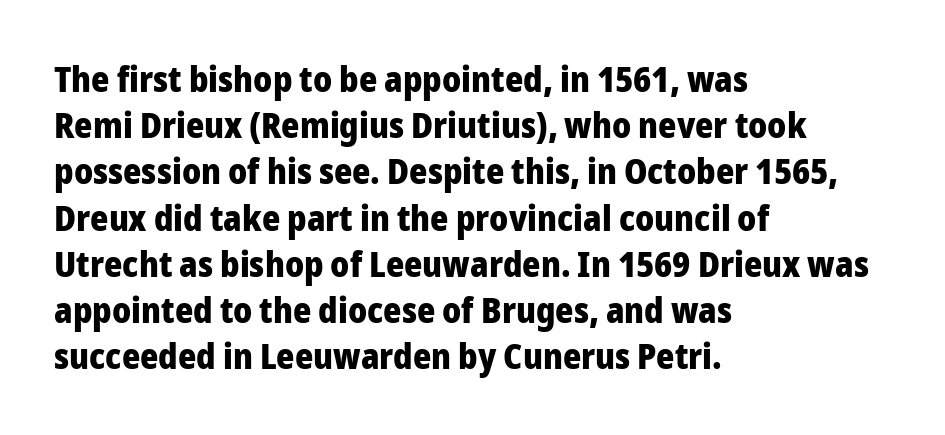
{"serif": "no", "italic": "no", "bold": "yes", "weight": "heavy", "width": "normal", "stroke_contrast": "low", "x_height": "medium", "monospaced": "no", "underline": "no", "align": "left", "line_spacing": "normal", "line_spacing_ratio": 1.32, "letter_spacing": "normal", "letter_spacing_em": 0.0, "glyph_px": 35}
